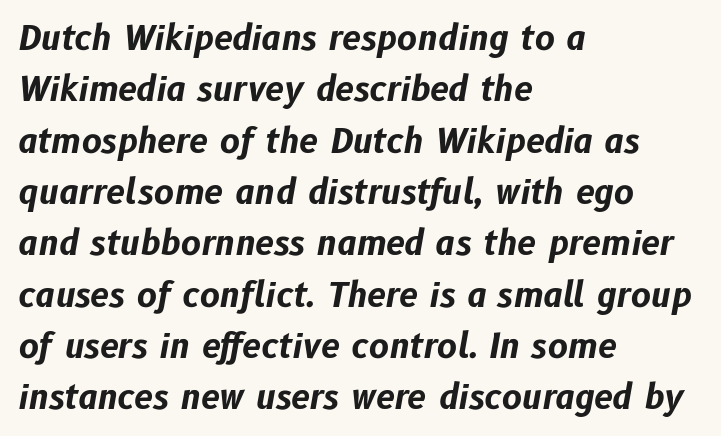
{"italic": "yes", "lean": "right", "slant_degrees": 10, "bold": "yes", "weight": "bold", "width": "normal", "stroke_contrast": "low", "x_height": "medium", "monospaced": "no", "underline": "no", "align": "left", "line_spacing": "normal", "line_spacing_ratio": 1.51, "letter_spacing": "normal", "letter_spacing_em": 0.0, "glyph_px": 34}
